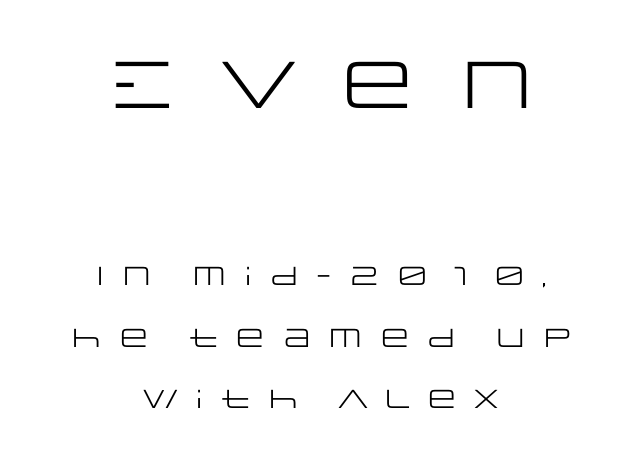
Vertical strokes here are truly vertical. The passage shown stacks its lines with a broad gap. Stroke mass is kept to a normal reading level or below. The face used here is rendered with a markedly widened letterfit.
